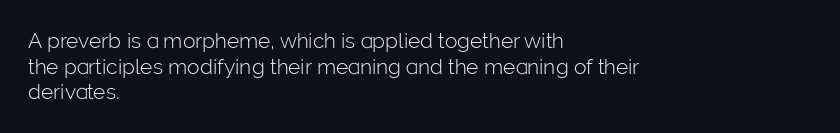
{"italic": "no", "bold": "no", "underline": "no", "align": "left", "line_spacing_ratio": 1.22, "letter_spacing": "normal", "letter_spacing_em": 0.0, "glyph_px": 21}
